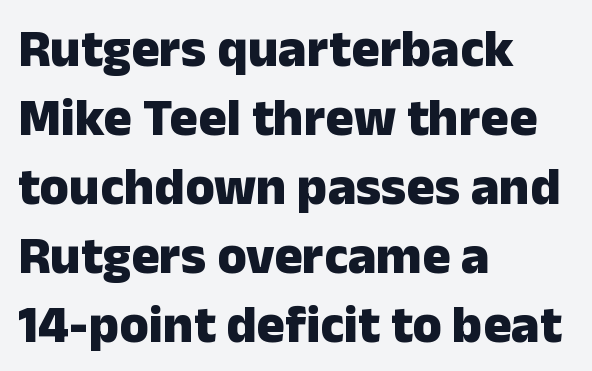
The gap between lines stays unmarked. One glance says typical: line gaps are just what's usual. Spacing verdict: proportional, widths tailored to each character. The passage is arranged the way most books set body copy — flush left. Italic? Not at all — the glyphs are vertical.
